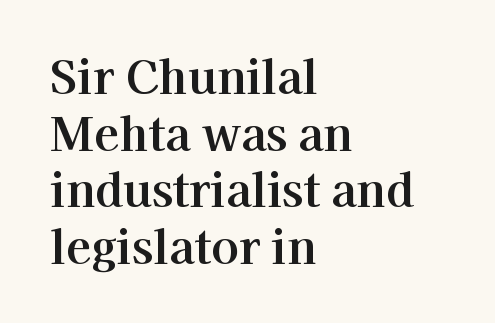
The characters display serif detailing at their extremities. Italic? Not at all — the glyphs are vertical. Just letters on the line, the space beneath them empty. The text block is weighted toward the left margin, trailing off unevenly rightward. How are the letters spaced? Ordinarily, with no added tracking. A typesetter would call this proportional, since set widths differ per character.
